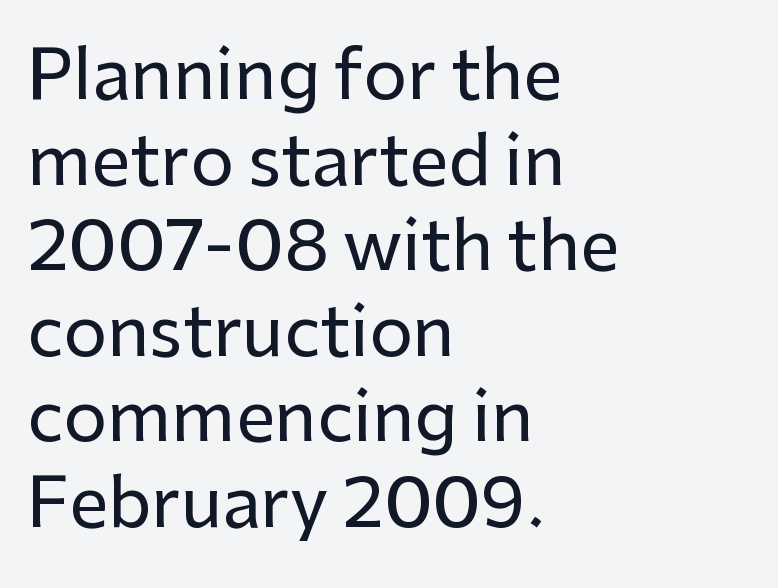
{"serif": "no", "italic": "no", "width": "normal", "stroke_contrast": "low", "x_height": "medium", "monospaced": "no", "underline": "no", "align": "left", "line_spacing_ratio": 1.24, "letter_spacing": "normal", "letter_spacing_em": 0.0, "glyph_px": 69}
